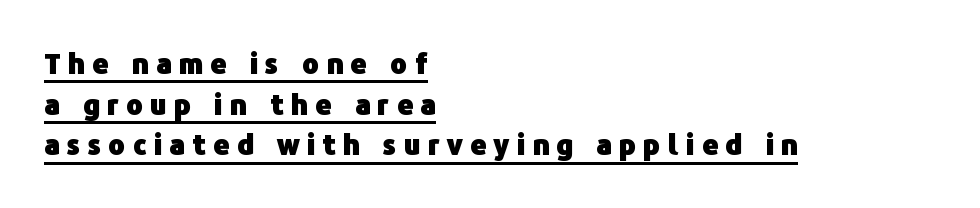
{"serif": "no", "italic": "no", "bold": "yes", "weight": "heavy", "width": "normal", "stroke_contrast": "low", "x_height": "medium", "monospaced": "no", "underline": "yes", "align": "left", "line_spacing": "normal", "line_spacing_ratio": 1.45, "letter_spacing": "wide", "letter_spacing_em": 0.26, "glyph_px": 28}
